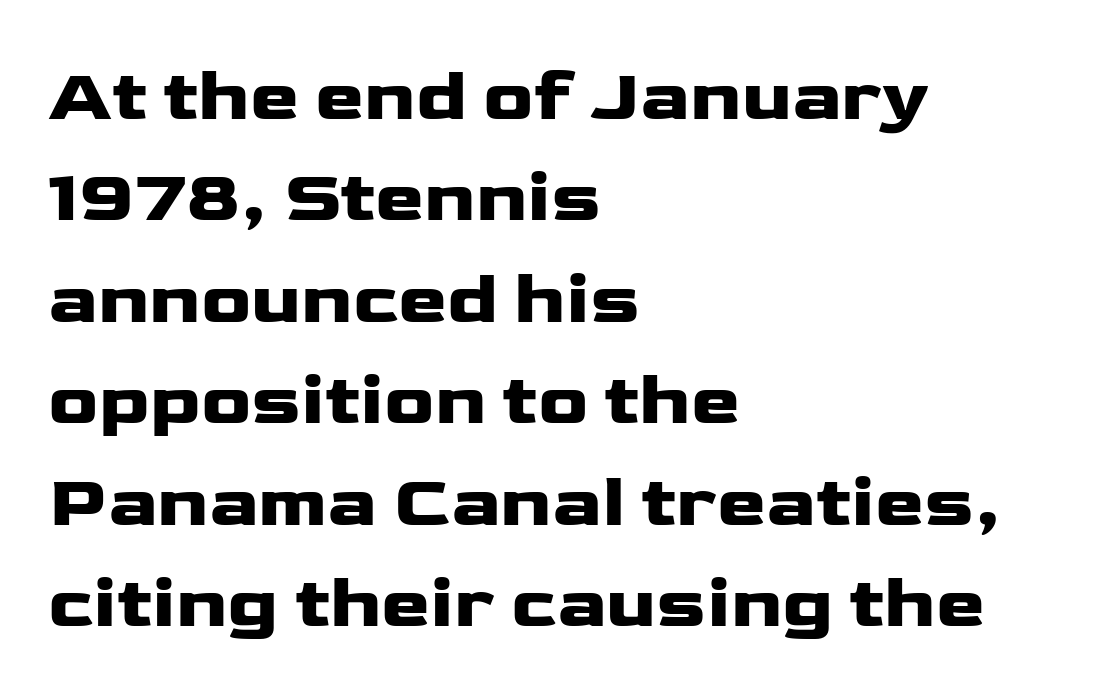
No word sits above an underline. Letterform terminals end flat and unadorned throughout the passage. Caption: multi-line text, flush left, ragged right. Leading matches the norm, producing a regular column. Character widths vary here, with narrow letters taking less room than wide ones.
